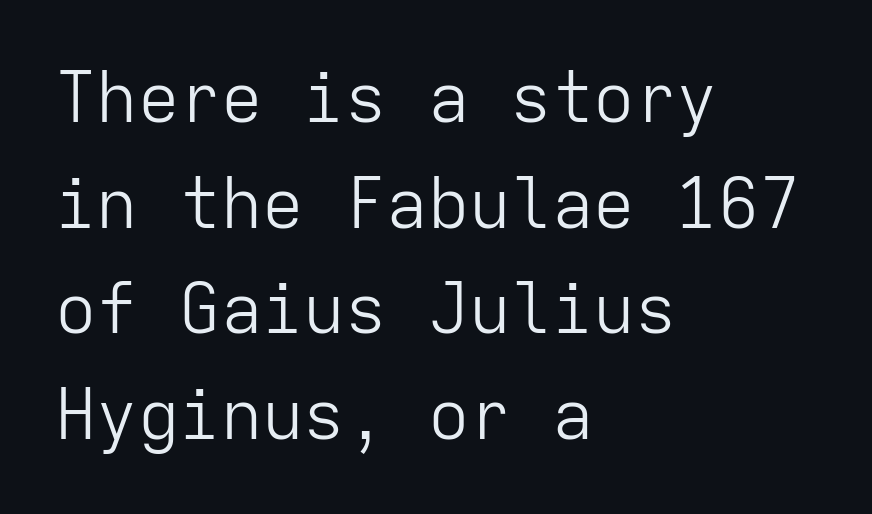
The image shows 69 px light sans-serif type, upright, monospaced; set left-aligned, normal line spacing (1.53x), normal letter spacing, not underlined; low stroke contrast and a medium x-height.
